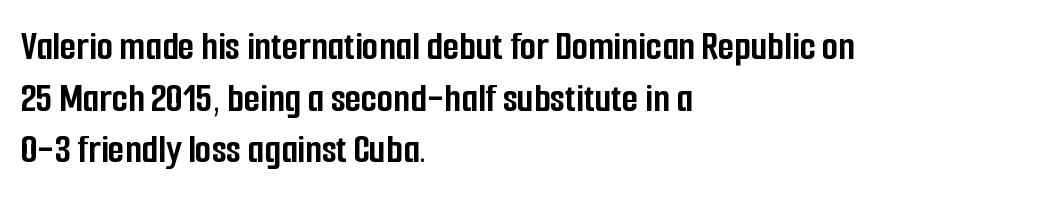
The image shows 42 px semibold, condensed sans-serif type, upright; set left-aligned, line spacing 1.23x, normal letter spacing, not underlined; low stroke contrast and a medium x-height.
